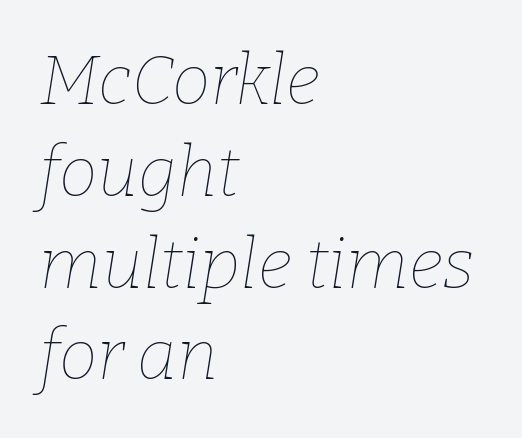
The image shows 69 px thin type, italic (leaning right); set left-aligned, normal line spacing (1.33x), normal letter spacing, not underlined; low stroke contrast and a medium x-height.
